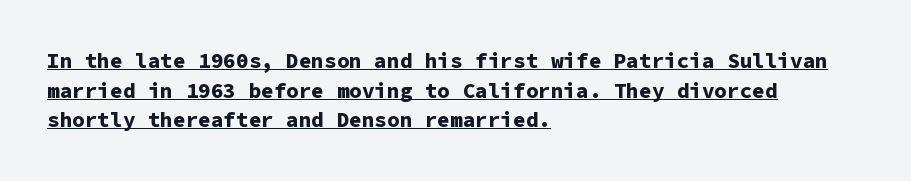
Q: Is the text bold? A: Yes.
Q: Is the text italic (slanted)? A: No, it is upright.
Q: Is the text underlined? A: Yes.
Q: How is the paragraph aligned? A: Left-aligned.
Q: Is the spacing between letters normal or unusually wide? A: Normal.
Q: Is the spacing between lines tight, normal or loose? A: Normal.
